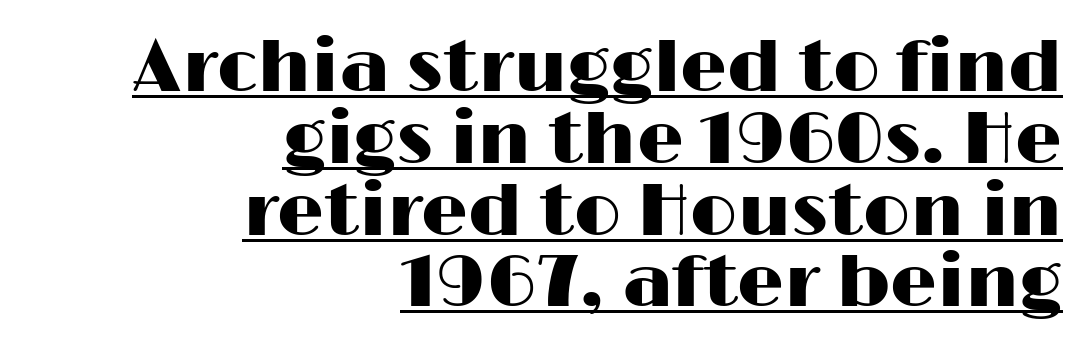
The image shows 74 px wide sans-serif type, upright; set right-aligned, tight line spacing (0.97x), normal letter spacing, underlined; high stroke contrast and a medium x-height.
